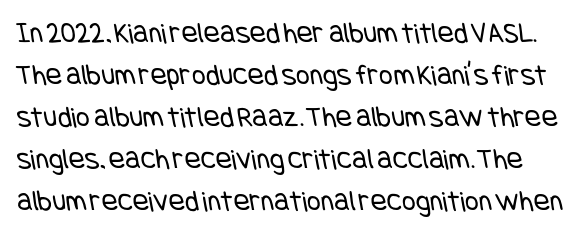
{"serif": "no", "bold": "no", "weight": "regular", "width": "condensed", "stroke_contrast": "low", "x_height": "large", "underline": "no", "line_spacing": "normal", "line_spacing_ratio": 1.4, "letter_spacing": "normal", "letter_spacing_em": 0.0, "glyph_px": 30}
